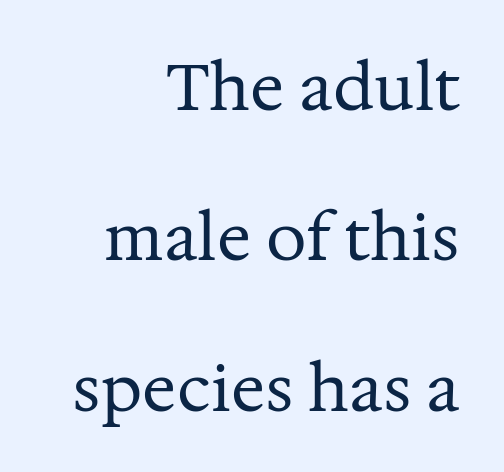
{"serif": "yes", "italic": "no", "bold": "no", "weight": "regular", "width": "normal", "stroke_contrast": "medium", "x_height": "medium", "monospaced": "no", "underline": "no", "align": "right", "line_spacing": "loose", "line_spacing_ratio": 2.35, "letter_spacing": "normal", "letter_spacing_em": 0.0, "glyph_px": 64}
